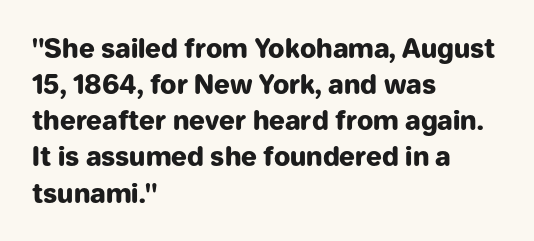
The image shows 26 px bold type, upright; set left-aligned, normal line spacing (1.39x), normal letter spacing, not underlined.
